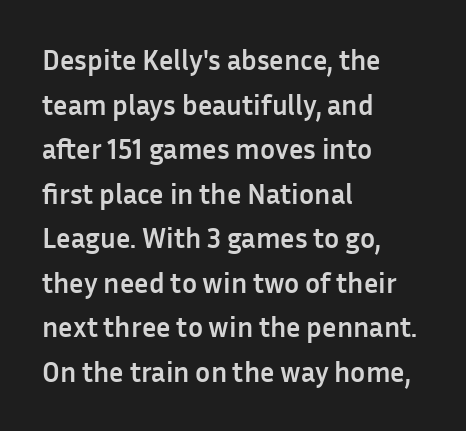
Q: Is the text bold? A: Yes.
Q: Is the text italic (slanted)? A: No, it is upright.
Q: Is the typeface a serif or a sans-serif typeface? A: Sans-serif.
Q: Is the text underlined? A: No.
Q: How is the paragraph aligned? A: Left-aligned.
Q: Is the spacing between letters normal or unusually wide? A: Normal.
Q: Is the spacing between lines tight, normal or loose? A: Normal.
Q: Width (condensed, normal, or wide)? A: Normal.
Q: Stroke contrast? A: Low.
Q: x-height? A: Medium.
Q: Monospaced? A: No.
